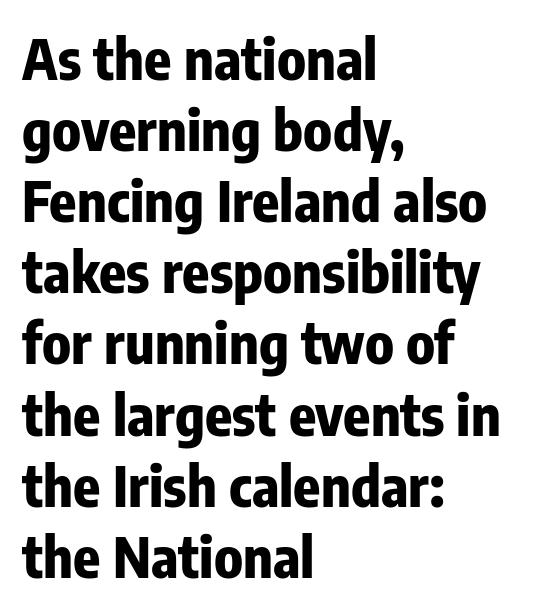
{"serif": "no", "italic": "no", "bold": "yes", "weight": "bold", "width": "condensed", "stroke_contrast": "low", "x_height": "medium", "monospaced": "no", "underline": "no", "align": "left", "line_spacing": "normal", "line_spacing_ratio": 1.27, "letter_spacing": "normal", "letter_spacing_em": 0.0, "glyph_px": 56}
